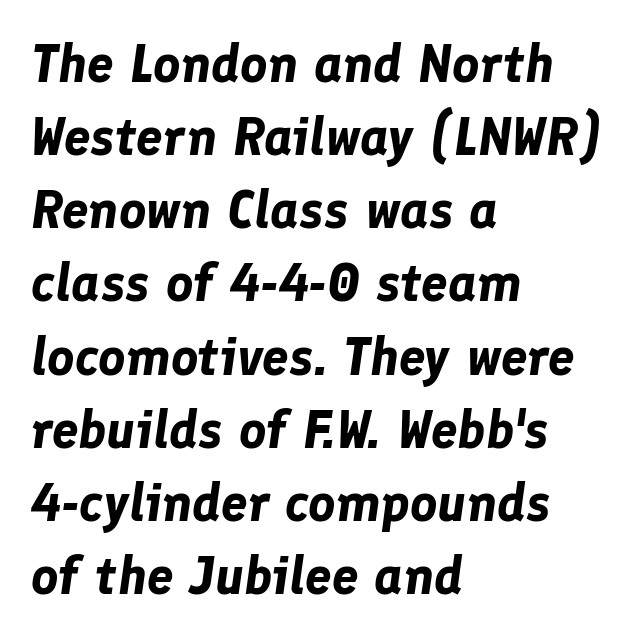
Q: Is the text bold? A: Yes.
Q: Is the text italic (slanted)? A: Yes, it leans right by about 8 degrees.
Q: Is the text underlined? A: No.
Q: How is the paragraph aligned? A: Left-aligned.
Q: Is the spacing between letters normal or unusually wide? A: Normal.
Q: Is the spacing between lines tight, normal or loose? A: Normal.
Q: Width (condensed, normal, or wide)? A: Normal.
Q: Stroke contrast? A: Low.
Q: x-height? A: Medium.
Q: Monospaced? A: No.
